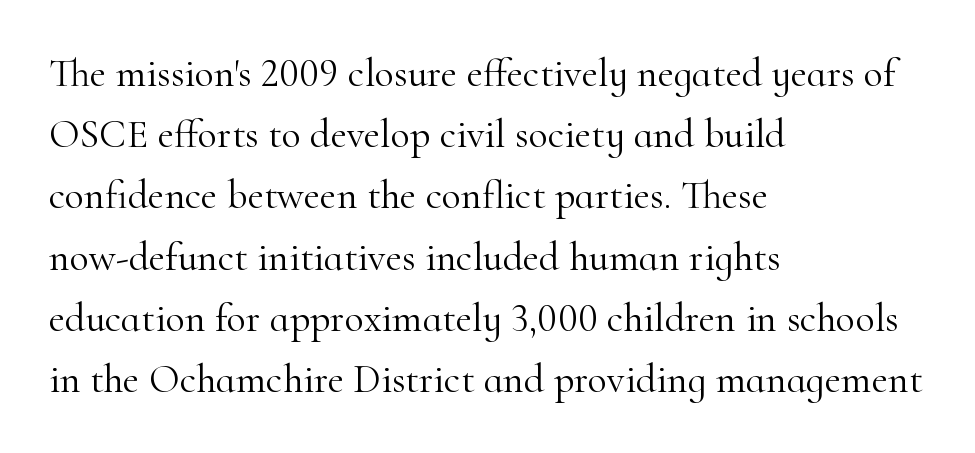
The image shows 40 px light serif type, upright; set left-aligned, normal line spacing (1.53x), normal letter spacing, not underlined; high stroke contrast and a small x-height.
